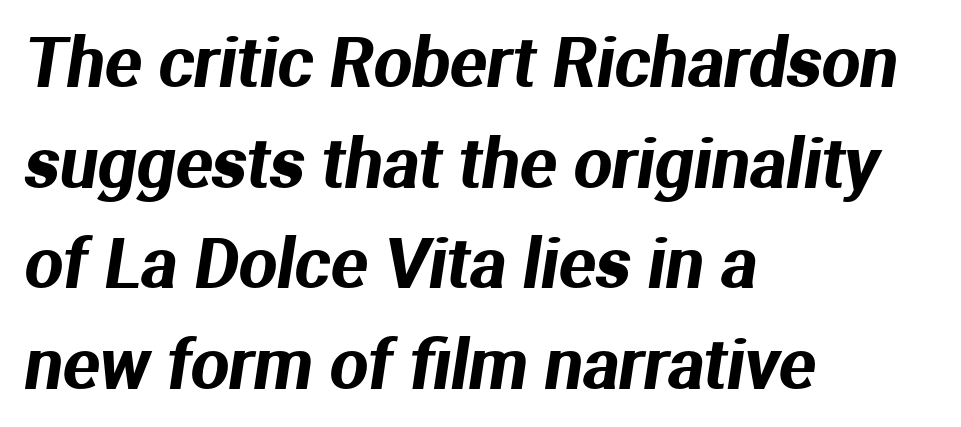
To sum up the face: it is a sans, with no serifs. The ragged edge is on the right, which tells us the setting is flush left. Does the leading feel generous? No, just average. The face used here is proportionally spaced, like ordinary book or web type.
